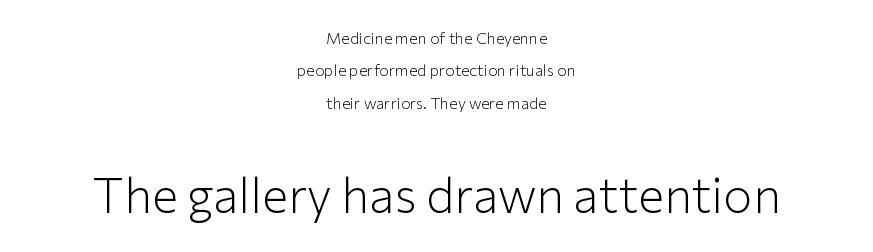
The image shows 49 px light sans-serif type, upright; set centered, loose line spacing (2.02x), normal letter spacing, not underlined; the second (bottom) block is 3.06x larger; low stroke contrast and a medium x-height.
